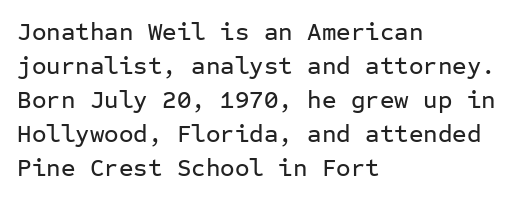
Q: Is the text italic (slanted)? A: No, it is upright.
Q: Is the text underlined? A: No.
Q: How is the paragraph aligned? A: Left-aligned.
Q: Is the spacing between letters normal or unusually wide? A: Normal.
Q: Is the spacing between lines tight, normal or loose? A: Normal.
